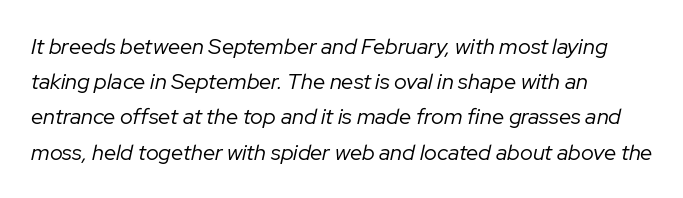
{"italic": "yes", "lean": "right", "slant_degrees": 12, "bold": "no", "underline": "no", "align": "left", "line_spacing": "normal", "line_spacing_ratio": 1.6, "letter_spacing": "normal", "letter_spacing_em": 0.0, "glyph_px": 22}
